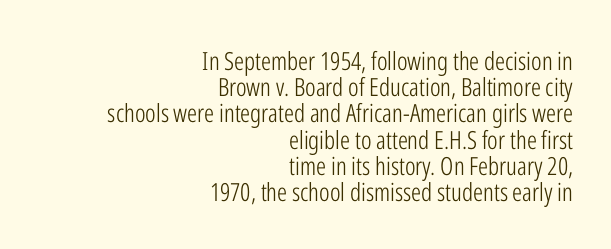
This rendering uses right alignment, leaving the left contour irregular. Italic? Not at all — the glyphs are vertical. Reading down the column, the eye jumps only a short way to each next line. The space beneath each line is pristine and unruled.
